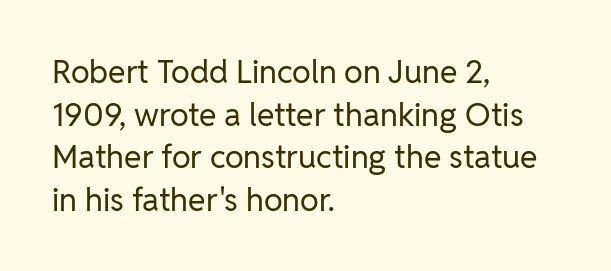
Looks like regular typesetting: each glyph gets only the width it needs. The font family rendered here belongs to the sans-serif group. Each stroke keeps to a modest, everyday thickness or less. Decoration check: the copy has no underline.
